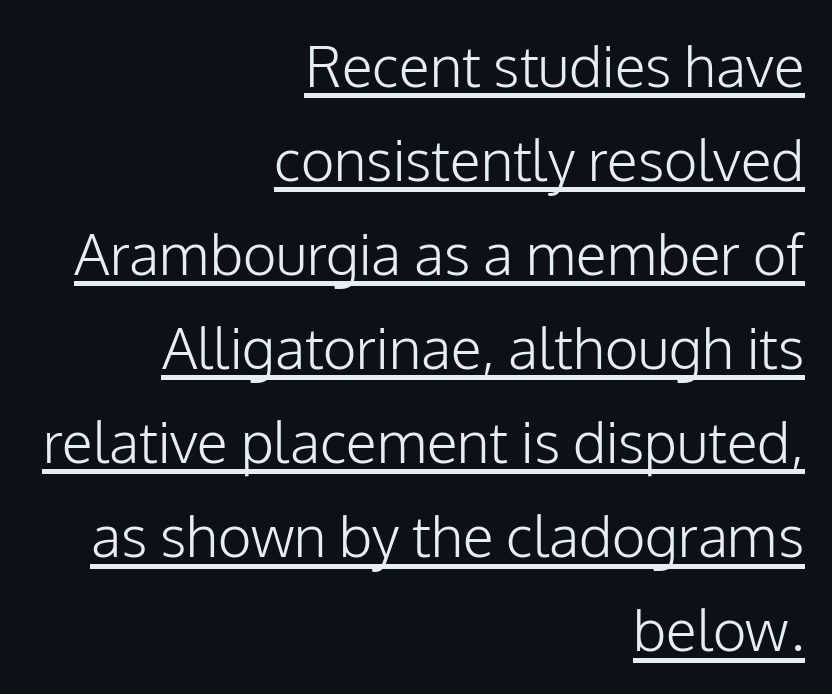
The image shows 57 px light sans-serif type, upright; set right-aligned, normal line spacing (1.65x), normal letter spacing, underlined; low stroke contrast and a medium x-height.
